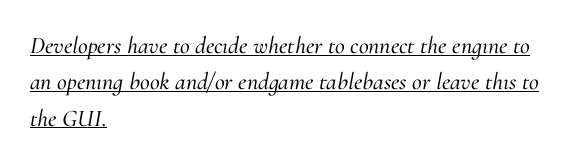
{"italic": "yes", "lean": "right", "slant_degrees": 10, "underline": "yes", "align": "left", "line_spacing": "normal", "line_spacing_ratio": 1.52, "letter_spacing": "normal", "letter_spacing_em": 0.0, "glyph_px": 24}
